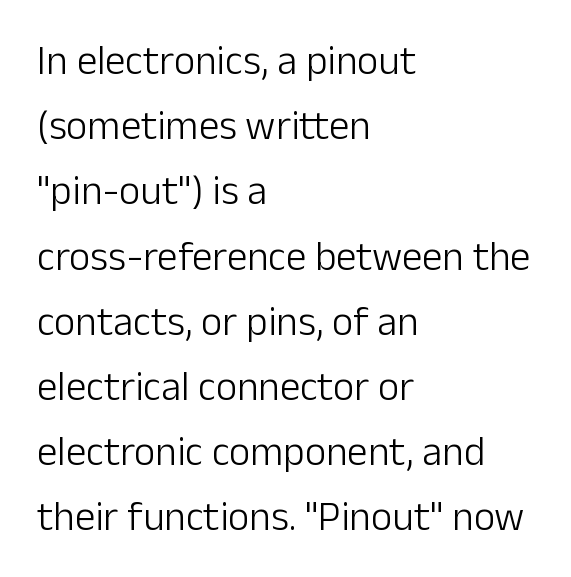
Q: Is the text bold? A: No.
Q: Is the text italic (slanted)? A: No, it is upright.
Q: Is the typeface a serif or a sans-serif typeface? A: Sans-serif.
Q: Is the text underlined? A: No.
Q: How is the paragraph aligned? A: Left-aligned.
Q: Is the spacing between letters normal or unusually wide? A: Normal.
Q: Is the spacing between lines tight, normal or loose? A: Normal.
Q: Width (condensed, normal, or wide)? A: Normal.
Q: Stroke contrast? A: Low.
Q: x-height? A: Medium.
Q: Monospaced? A: No.
